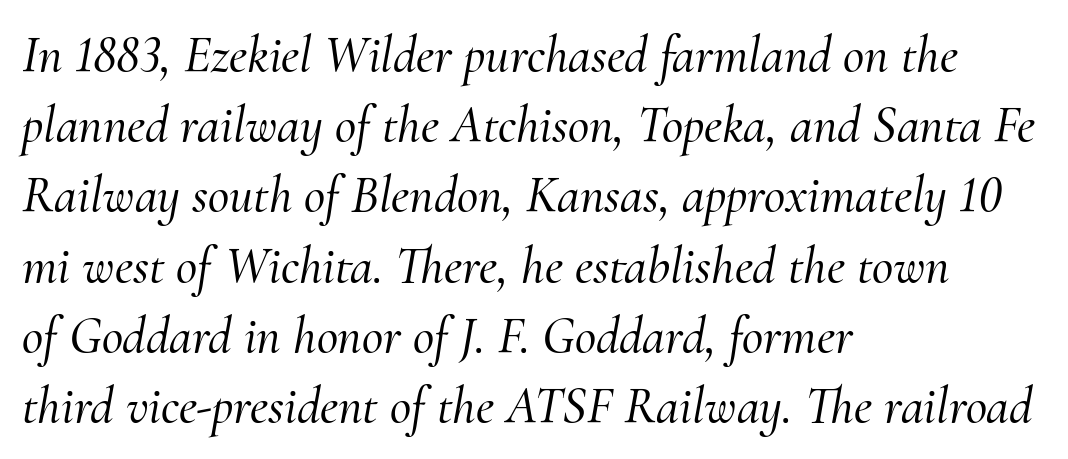
The image shows 52 px serif type, italic (leaning right); set left-aligned, normal line spacing (1.35x), normal letter spacing, not underlined; medium stroke contrast and a small x-height.
